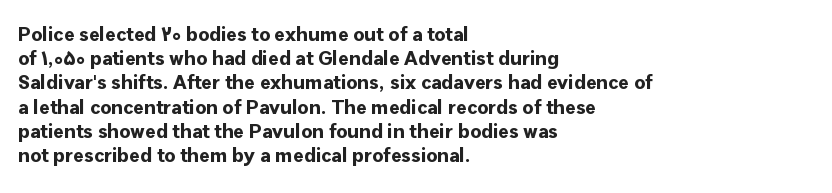
{"italic": "no", "bold": "yes", "underline": "no", "align": "left", "line_spacing_ratio": 1.21, "letter_spacing": "normal", "letter_spacing_em": 0.0, "glyph_px": 20}
